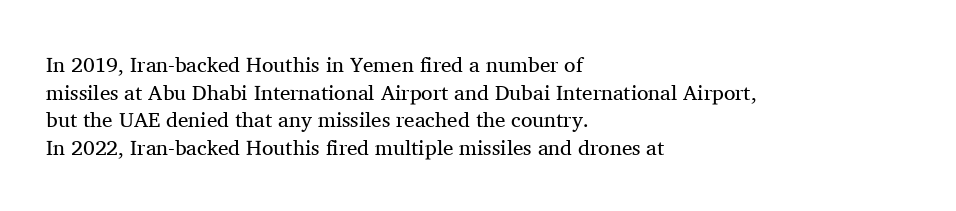
Q: Is the text bold? A: No.
Q: Is the text italic (slanted)? A: No, it is upright.
Q: Is the text underlined? A: No.
Q: How is the paragraph aligned? A: Left-aligned.
Q: Is the spacing between letters normal or unusually wide? A: Normal.
Q: Is the spacing between lines tight, normal or loose? A: Normal.
